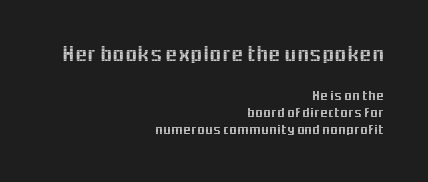
Q: Is the text italic (slanted)? A: No, it is upright.
Q: Is the text underlined? A: No.
Q: How is the paragraph aligned? A: Right-aligned.
Q: Is the spacing between letters normal or unusually wide? A: Normal.
Q: Which block of text is set in a larger size, the first (top) or the second (bottom)? A: The first (top) one.
